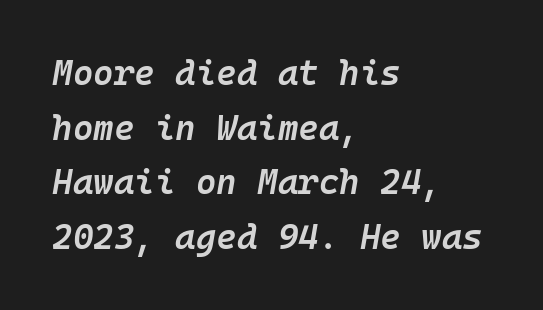
Q: Is the text bold? A: Semi-bold.
Q: Is the text italic (slanted)? A: Yes, it leans right by about 10 degrees.
Q: Is the text underlined? A: No.
Q: How is the paragraph aligned? A: Left-aligned.
Q: Is the spacing between letters normal or unusually wide? A: Normal.
Q: Is the spacing between lines tight, normal or loose? A: Normal.
Q: Width (condensed, normal, or wide)? A: Normal.
Q: Stroke contrast? A: Low.
Q: x-height? A: Medium.
Q: Monospaced? A: Yes.
